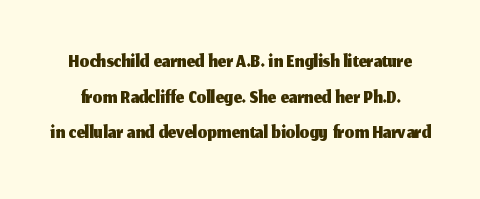
This is the regular roman posture of the typeface. Unlike a traditional serif, this face leaves its strokes unadorned. Clear beneath every line of the passage. There is no visible air inserted between adjacent glyphs. The face used here is proportionally spaced, like ordinary book or web type.
